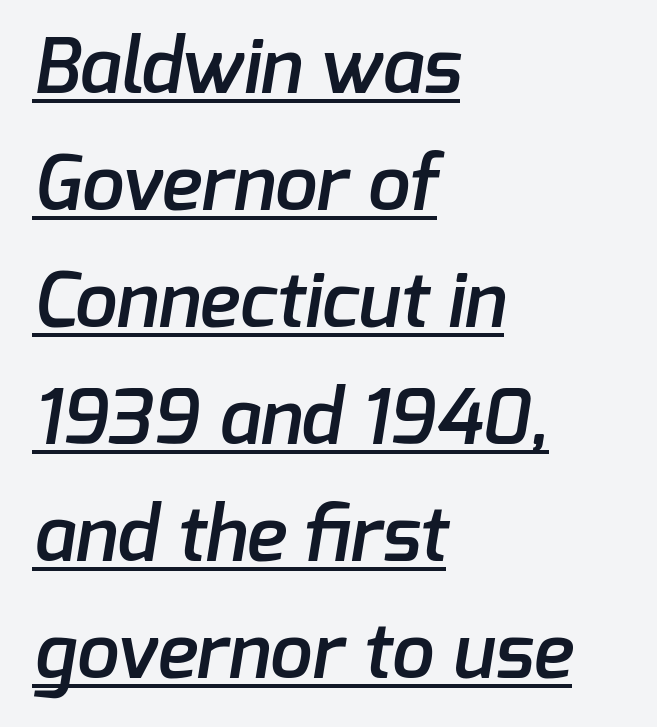
Serif or sans? Sans — the stroke terminals are bare. Here the glyphs are tracked normally, forming tight word shapes. Is this a fixed-width face? No — the glyphs have proportional, varying widths. Is the block centered? No — it sits flush against the left margin.
